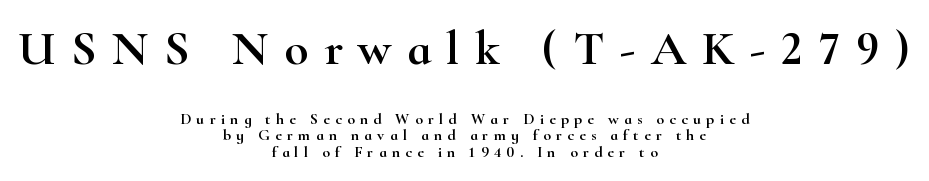
Q: Is the text italic (slanted)? A: No, it is upright.
Q: Is the typeface a serif or a sans-serif typeface? A: Serif.
Q: Is the text underlined? A: No.
Q: How is the paragraph aligned? A: Centered.
Q: Is the spacing between letters normal or unusually wide? A: Unusually wide.
Q: Is the spacing between lines tight, normal or loose? A: Tight.
Q: Which block of text is set in a larger size, the first (top) or the second (bottom)? A: The first (top) one.
Q: Width (condensed, normal, or wide)? A: Wide.
Q: Stroke contrast? A: High.
Q: x-height? A: Small.
Q: Monospaced? A: No.
